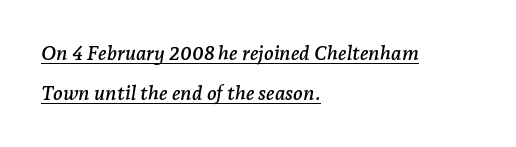
The image shows 20 px text type, italic (leaning right); set left-aligned, loose line spacing (2.02x), normal letter spacing, underlined.
